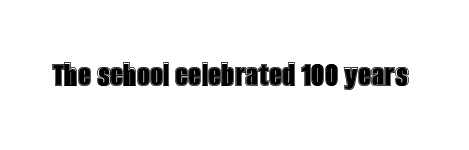
The image shows 37 px condensed type, upright; set normal letter spacing, not underlined; a large x-height.
